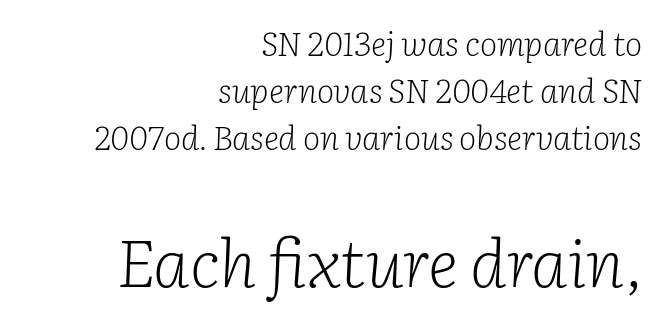
Q: Is the text bold? A: No.
Q: Is the text italic (slanted)? A: Yes, it leans right by about 2 degrees.
Q: Is the typeface a serif or a sans-serif typeface? A: Serif.
Q: Is the text underlined? A: No.
Q: How is the paragraph aligned? A: Right-aligned.
Q: Is the spacing between letters normal or unusually wide? A: Normal.
Q: Is the spacing between lines tight, normal or loose? A: Normal.
Q: Which block of text is set in a larger size, the first (top) or the second (bottom)? A: The second (bottom) one.
Q: Width (condensed, normal, or wide)? A: Normal.
Q: Stroke contrast? A: Low.
Q: x-height? A: Medium.
Q: Monospaced? A: No.
